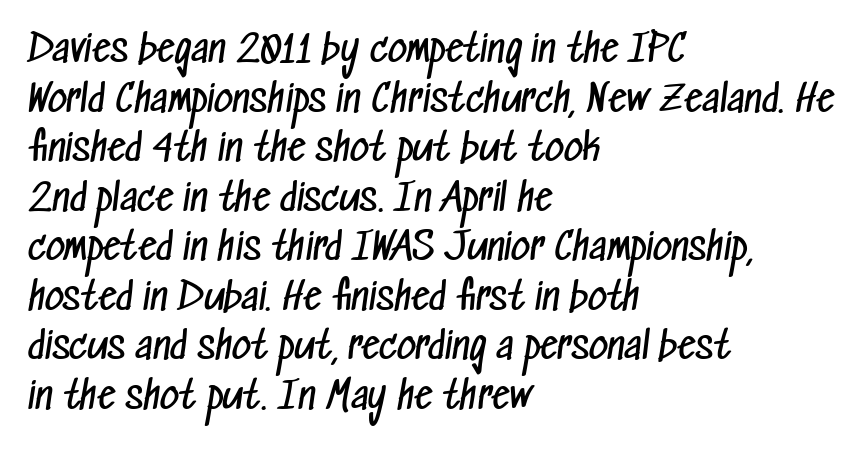
Q: Is the text bold? A: No.
Q: Is the typeface a serif or a sans-serif typeface? A: Sans-serif.
Q: Is the text underlined? A: No.
Q: How is the paragraph aligned? A: Left-aligned.
Q: Is the spacing between letters normal or unusually wide? A: Normal.
Q: Is the spacing between lines tight, normal or loose? A: Normal.
Q: Width (condensed, normal, or wide)? A: Condensed.
Q: Stroke contrast? A: Low.
Q: x-height? A: Medium.
Q: Monospaced? A: No.
